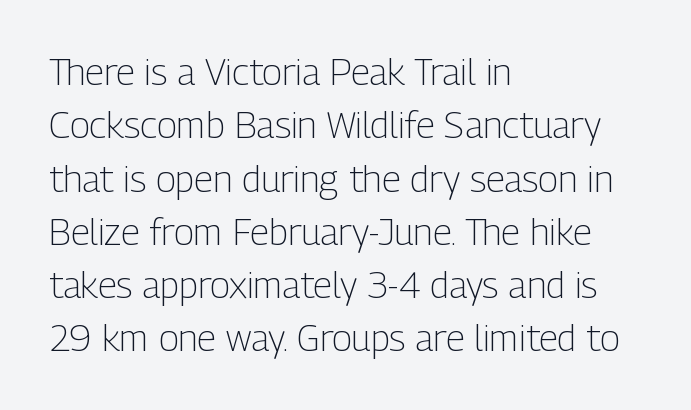
The image shows 37 px light, condensed sans-serif type, upright; set left-aligned, normal line spacing (1.44x), normal letter spacing, not underlined; low stroke contrast and a medium x-height.
